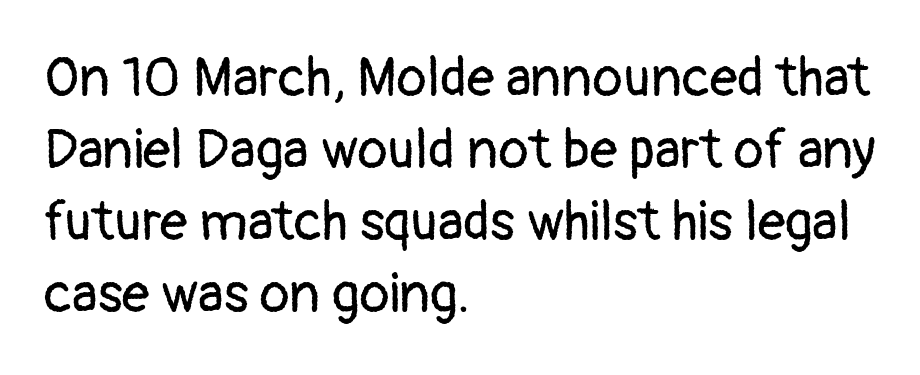
Stroke terminals: plain, sans-serif. These lines keep a tight, regular rhythm from letter to letter. The words here are not underlined. Stems here are at most as thick as an everyday book face. Students, observe: this is what conventionally led text looks like. The specimen reads as upright at a glance.
